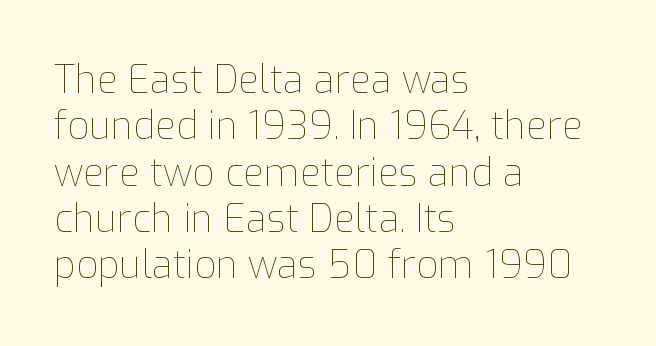
{"italic": "no", "bold": "no", "weight": "thin", "width": "normal", "stroke_contrast": "low", "x_height": "medium", "monospaced": "no", "underline": "no", "align": "left", "line_spacing_ratio": 1.22, "letter_spacing": "normal", "letter_spacing_em": 0.0, "glyph_px": 38}
